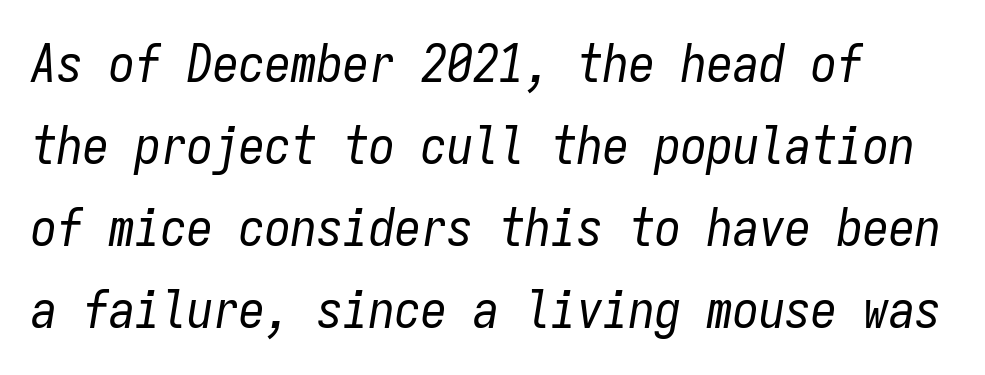
{"italic": "yes", "lean": "right", "slant_degrees": 9, "bold": "no", "weight": "regular", "width": "condensed", "stroke_contrast": "low", "x_height": "medium", "monospaced": "yes", "underline": "no", "line_spacing": "normal", "line_spacing_ratio": 1.58, "letter_spacing": "normal", "letter_spacing_em": 0.0, "glyph_px": 52}
